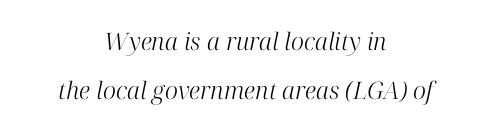
The image shows 24 px text type, italic (leaning right); set centered, loose line spacing (2.06x), normal letter spacing, not underlined.
